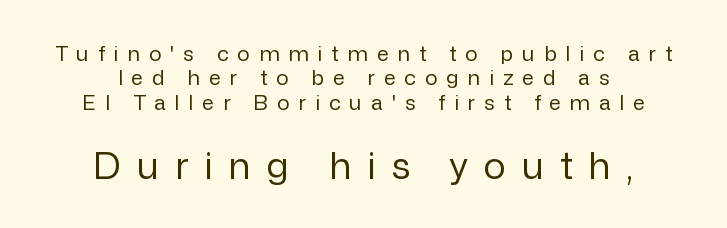
The specimen omits any rule beneath the text block's lines. Teacher's note: observe the equal gaps on both sides — that is centered alignment. Regarding serifs, this sample does without them. Does the bottom block carry the larger type? Yes, it does. These lines are rendered in a variable-pitch font.
